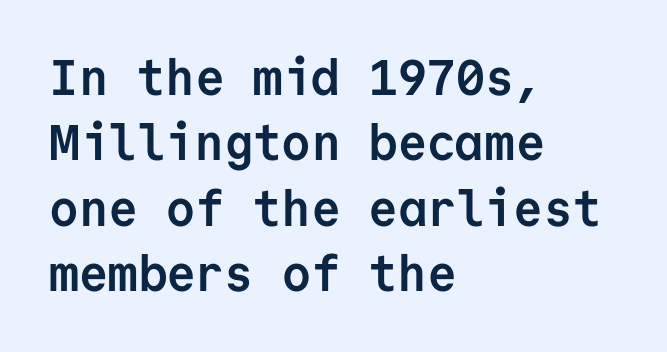
Q: Is the text bold? A: Yes.
Q: Is the text italic (slanted)? A: No, it is upright.
Q: Is the typeface a serif or a sans-serif typeface? A: Sans-serif.
Q: Is the text underlined? A: No.
Q: How is the paragraph aligned? A: Left-aligned.
Q: Is the spacing between letters normal or unusually wide? A: Normal.
Q: Is the spacing between lines tight, normal or loose? A: Normal.
Q: Width (condensed, normal, or wide)? A: Normal.
Q: Stroke contrast? A: Low.
Q: x-height? A: Medium.
Q: Monospaced? A: Yes.
